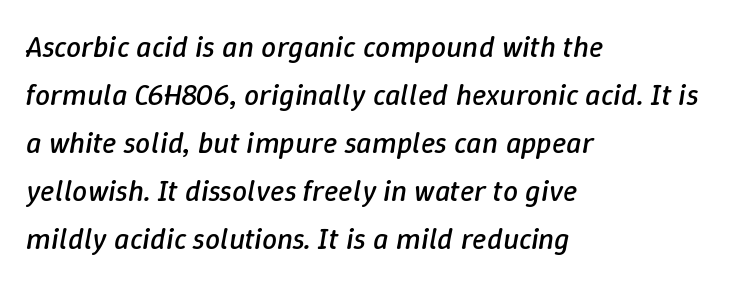
The image shows 30 px regular-weight type, italic (leaning right); set left-aligned, normal line spacing (1.6x), normal letter spacing, not underlined; low stroke contrast and a medium x-height.
